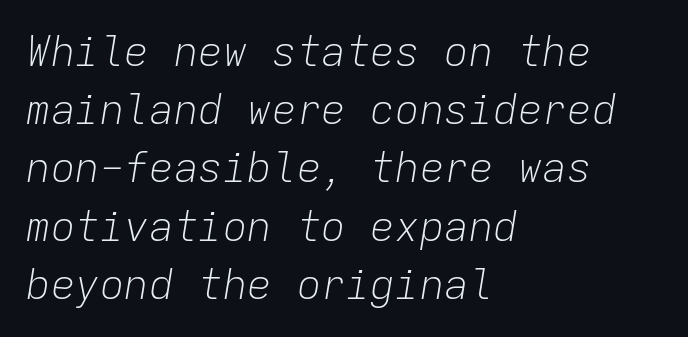
The image shows 41 px light type, italic (leaning right), monospaced; set left-aligned, normal line spacing (1.42x), normal letter spacing, not underlined; low stroke contrast and a medium x-height.
